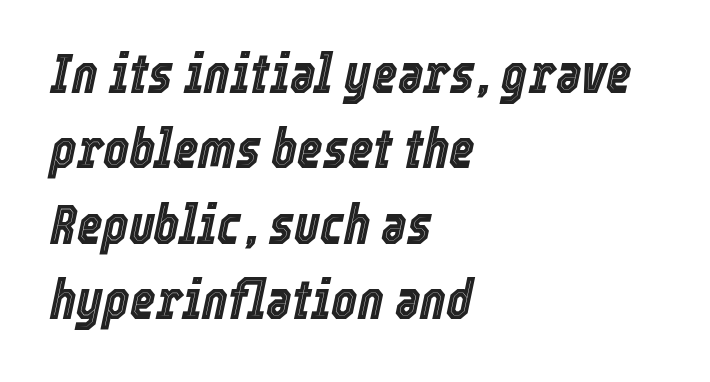
{"italic": "yes", "lean": "right", "slant_degrees": 12, "width": "condensed", "x_height": "medium", "monospaced": "no", "underline": "no", "align": "left", "line_spacing": "normal", "line_spacing_ratio": 1.37, "letter_spacing": "normal", "letter_spacing_em": 0.0, "glyph_px": 55}
